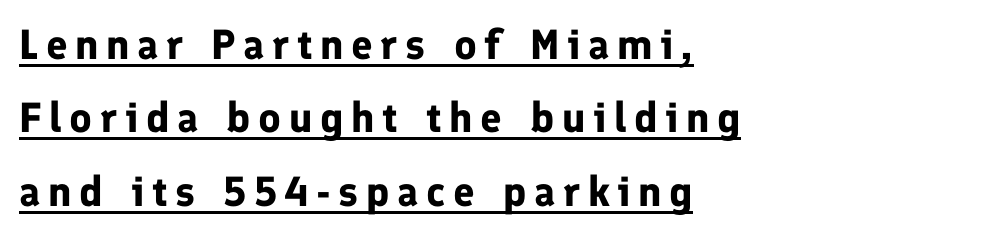
Posture: straight, roman, zero tilt. Each letter keeps its own natural width here, so spacing adapts to shape. Is there an underline? Yes — a line sits under the letters. Is the type bold? Yes — the strokes are clearly thick and heavy. Check where the strokes stop: nothing finishes them off — pure sans.
